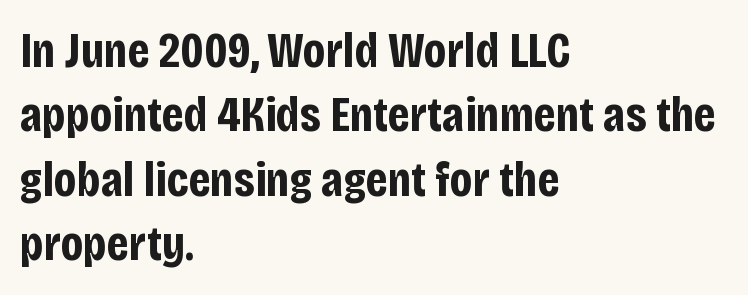
{"serif": "no", "italic": "no", "bold": "yes", "weight": "bold", "width": "condensed", "stroke_contrast": "low", "x_height": "large", "monospaced": "no", "underline": "no", "align": "left", "line_spacing": "normal", "line_spacing_ratio": 1.29, "letter_spacing": "normal", "letter_spacing_em": 0.0, "glyph_px": 50}
